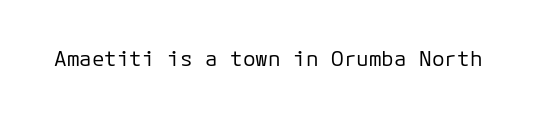
The image shows 21 px text type, upright; set normal letter spacing, not underlined.
